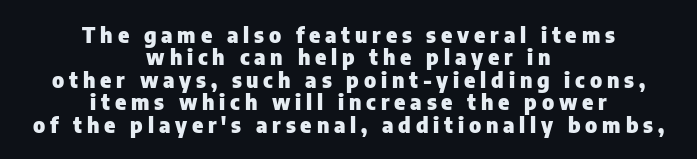
Q: Is the text bold? A: Yes.
Q: Is the text italic (slanted)? A: No, it is upright.
Q: Is the text underlined? A: No.
Q: How is the paragraph aligned? A: Centered.
Q: Is the spacing between letters normal or unusually wide? A: Unusually wide.
Q: Is the spacing between lines tight, normal or loose? A: Tight.
